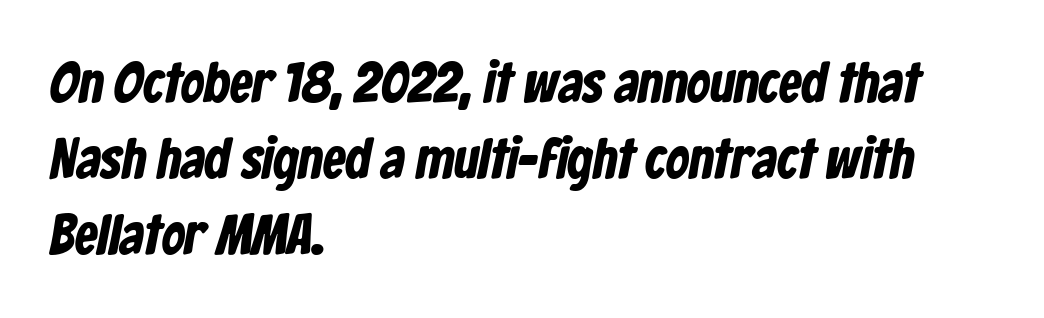
{"serif": "no", "width": "condensed", "stroke_contrast": "low", "x_height": "medium", "monospaced": "no", "underline": "no", "align": "left", "line_spacing": "normal", "line_spacing_ratio": 1.33, "letter_spacing": "normal", "letter_spacing_em": 0.0, "glyph_px": 57}
